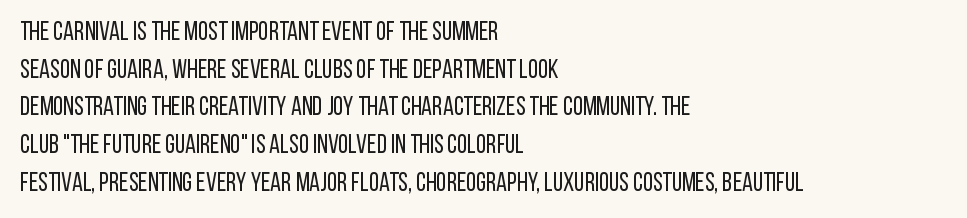
{"italic": "no", "bold": "no", "underline": "no", "align": "left", "line_spacing": "normal", "line_spacing_ratio": 1.45, "letter_spacing": "normal", "letter_spacing_em": 0.0, "glyph_px": 26}
